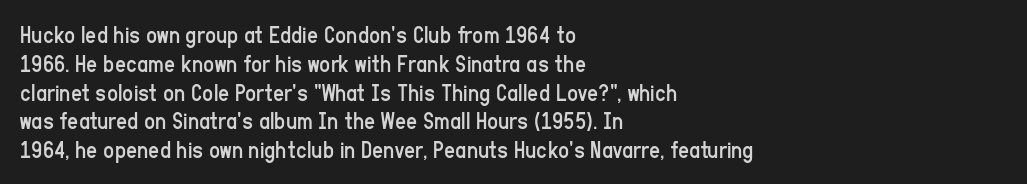
{"italic": "no", "bold": "no", "underline": "no", "align": "left", "line_spacing_ratio": 1.2, "letter_spacing": "normal", "letter_spacing_em": 0.0, "glyph_px": 24}
